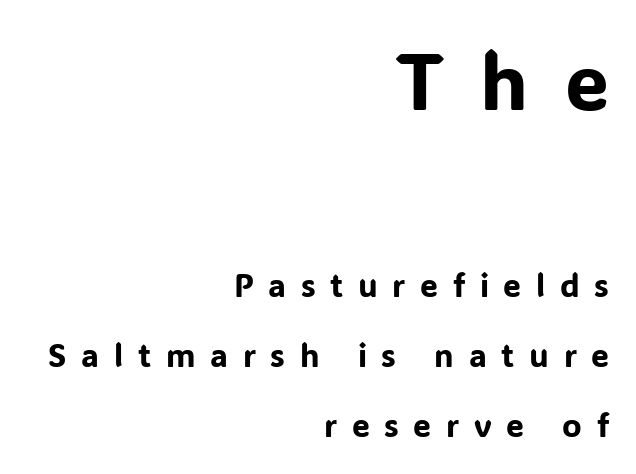
Q: Is the text italic (slanted)? A: No, it is upright.
Q: Is the typeface a serif or a sans-serif typeface? A: Sans-serif.
Q: Is the text underlined? A: No.
Q: How is the paragraph aligned? A: Right-aligned.
Q: Is the spacing between letters normal or unusually wide? A: Unusually wide.
Q: Is the spacing between lines tight, normal or loose? A: Loose.
Q: Which block of text is set in a larger size, the first (top) or the second (bottom)? A: The first (top) one.
Q: Width (condensed, normal, or wide)? A: Normal.
Q: Stroke contrast? A: Low.
Q: x-height? A: Medium.
Q: Monospaced? A: No.
